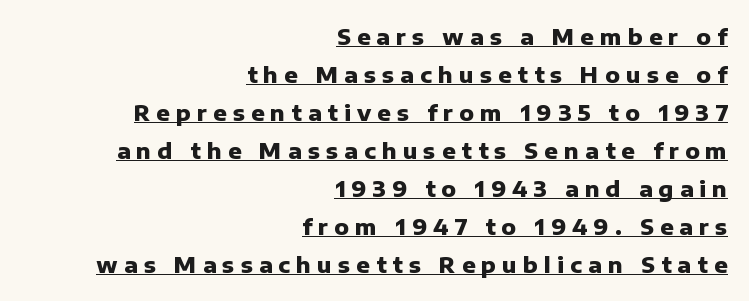
Q: Is the text bold? A: Yes.
Q: Is the text italic (slanted)? A: No, it is upright.
Q: Is the text underlined? A: Yes.
Q: How is the paragraph aligned? A: Right-aligned.
Q: Is the spacing between letters normal or unusually wide? A: Unusually wide.
